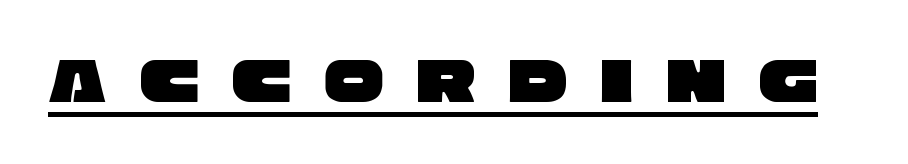
Q: Is the typeface a serif or a sans-serif typeface? A: Sans-serif.
Q: Is the text underlined? A: Yes.
Q: Is the spacing between letters normal or unusually wide? A: Unusually wide.
Q: Width (condensed, normal, or wide)? A: Wide.
Q: Stroke contrast? A: Low.
Q: x-height? A: Large.
Q: Monospaced? A: No.
